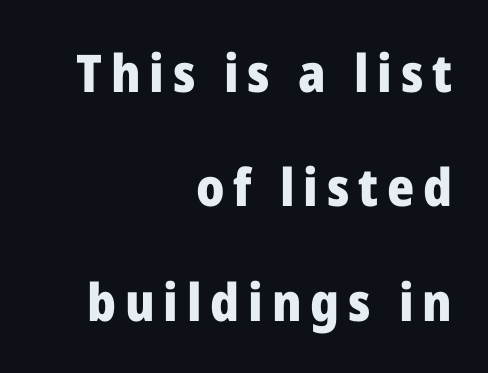
The image shows 52 px heavy sans-serif type, upright; set right-aligned, loose line spacing (2.2x), not underlined; low stroke contrast and a medium x-height.
